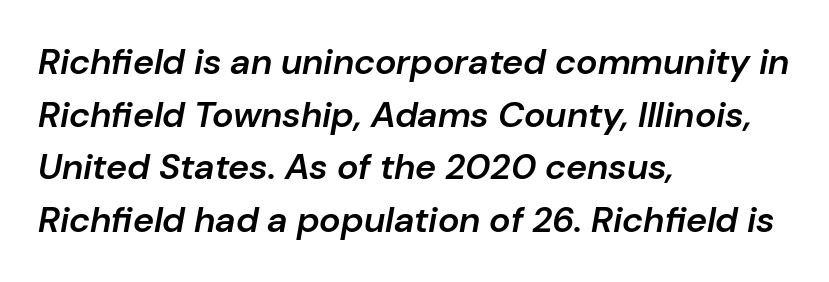
{"italic": "yes", "lean": "right", "slant_degrees": 10, "bold": "semi", "weight": "semibold", "width": "normal", "stroke_contrast": "low", "x_height": "medium", "monospaced": "no", "underline": "no", "align": "left", "line_spacing": "normal", "line_spacing_ratio": 1.46, "letter_spacing": "normal", "letter_spacing_em": 0.0, "glyph_px": 36}
